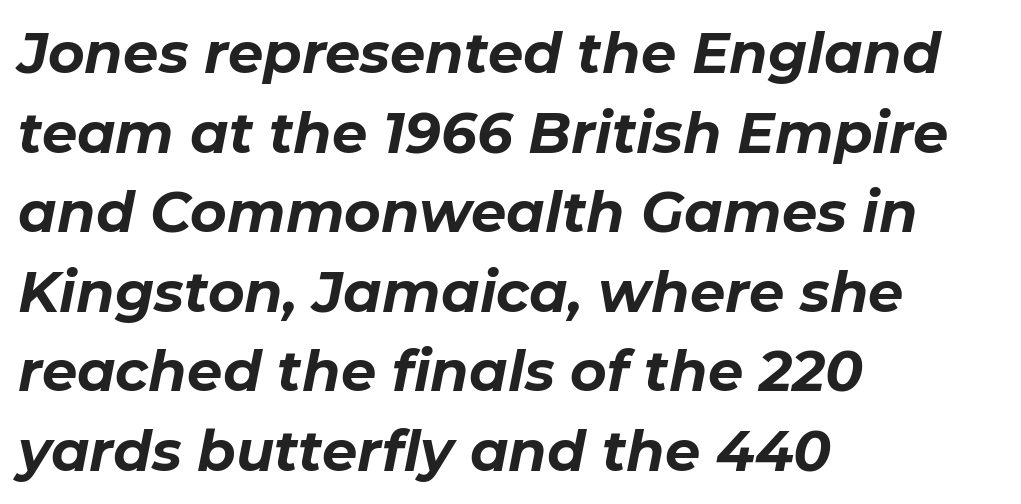
Q: Is the text bold? A: Yes.
Q: Is the text italic (slanted)? A: Yes, it leans right by about 11 degrees.
Q: Is the text underlined? A: No.
Q: How is the paragraph aligned? A: Left-aligned.
Q: Is the spacing between letters normal or unusually wide? A: Normal.
Q: Is the spacing between lines tight, normal or loose? A: Normal.
Q: Width (condensed, normal, or wide)? A: Normal.
Q: Stroke contrast? A: Low.
Q: x-height? A: Medium.
Q: Monospaced? A: No.
